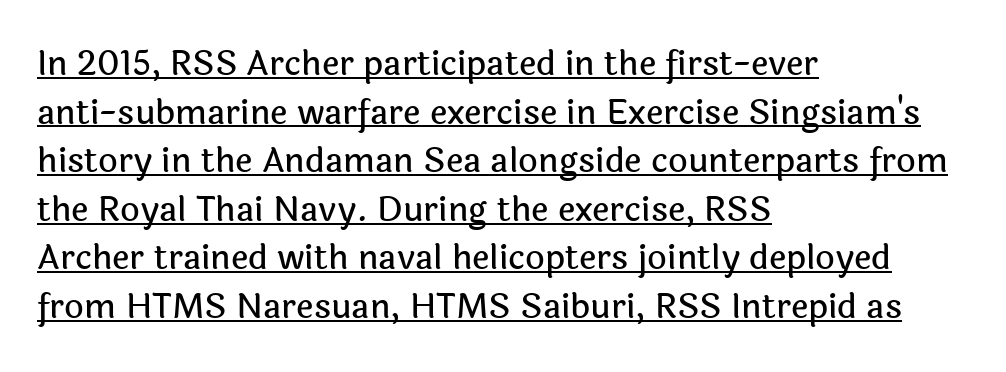
A roman cut, with each character standing at attention. Here the glyphs are tracked normally, forming tight word shapes. Notice how a bar underscores the lettering throughout. The setting favours the left margin, as ordinary paragraphs usually do.
